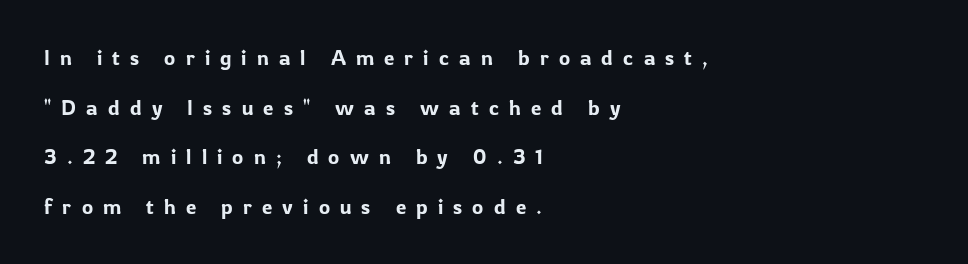
The image shows 21 px text type, upright; set left-aligned, loose line spacing (2.36x), unusually wide letter spacing (+0.48 em), not underlined.
